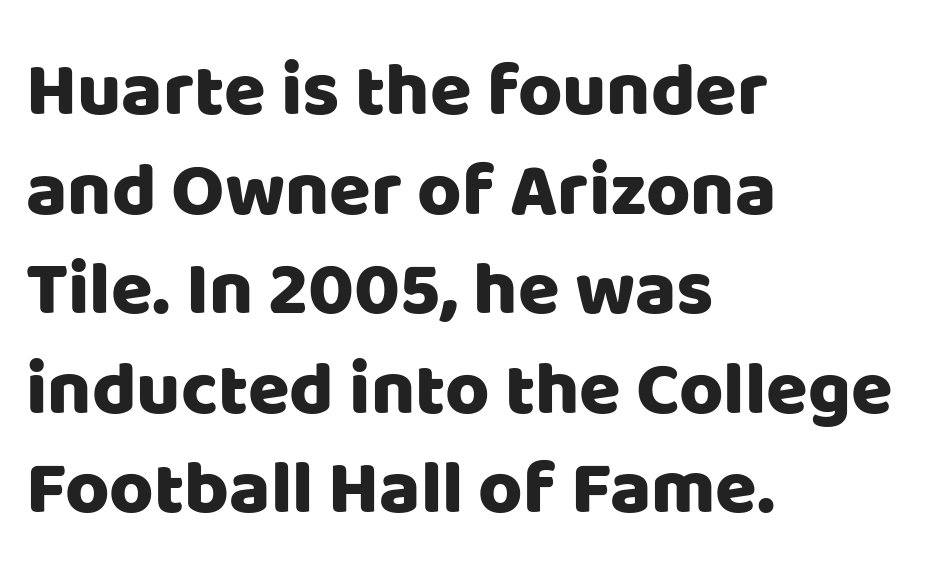
{"serif": "no", "italic": "no", "width": "normal", "stroke_contrast": "low", "x_height": "large", "monospaced": "no", "underline": "no", "align": "left", "line_spacing": "normal", "line_spacing_ratio": 1.31, "letter_spacing": "normal", "letter_spacing_em": 0.0, "glyph_px": 76}
